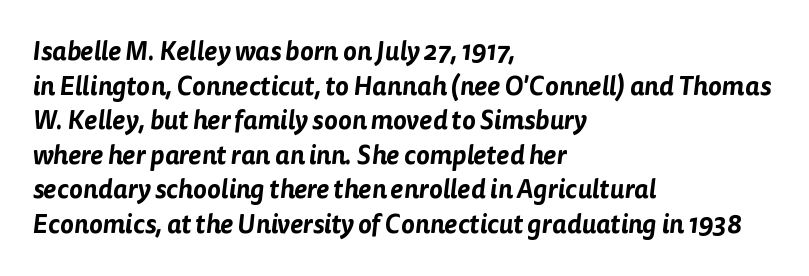
{"underline": "no", "align": "left", "line_spacing": "normal", "line_spacing_ratio": 1.33, "letter_spacing": "normal", "letter_spacing_em": 0.0, "glyph_px": 26}
